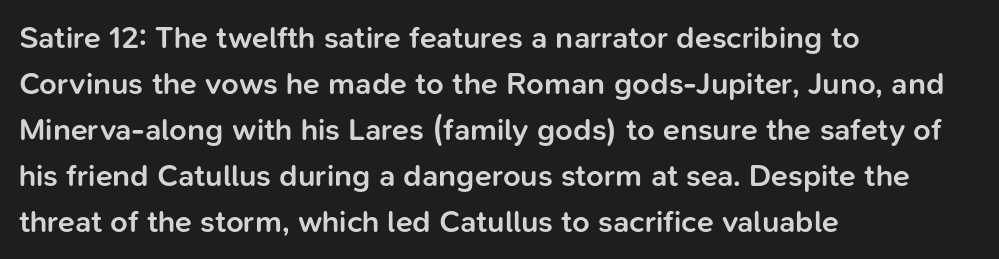
The image shows 31 px semibold sans-serif type, upright; set left-aligned, normal line spacing (1.48x), normal letter spacing, not underlined; low stroke contrast and a medium x-height.
